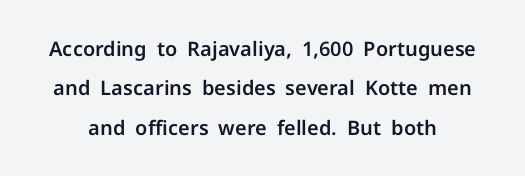
In terms of posture, this sample is upright. Spacing between characters is what you'd get straight out of the box. Quick note: interline space is abundant. A clean baseline with only descenders dipping below it.
